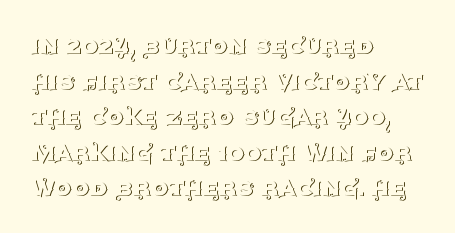
Q: Is the text bold? A: No.
Q: Is the text italic (slanted)? A: No, it is upright.
Q: Is the typeface a serif or a sans-serif typeface? A: Serif.
Q: Is the text underlined? A: No.
Q: How is the paragraph aligned? A: Left-aligned.
Q: Is the spacing between letters normal or unusually wide? A: Normal.
Q: Is the spacing between lines tight, normal or loose? A: Normal.
Q: Width (condensed, normal, or wide)? A: Normal.
Q: Stroke contrast? A: Medium.
Q: x-height? A: Large.
Q: Monospaced? A: No.
